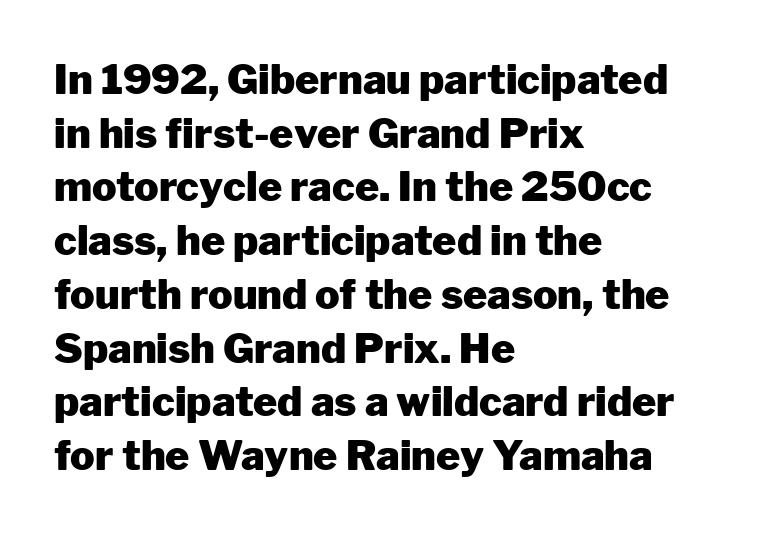
{"serif": "no", "italic": "no", "bold": "yes", "weight": "heavy", "width": "normal", "stroke_contrast": "low", "x_height": "medium", "monospaced": "no", "underline": "no", "align": "left", "line_spacing": "normal", "line_spacing_ratio": 1.31, "letter_spacing": "normal", "letter_spacing_em": 0.0, "glyph_px": 41}
